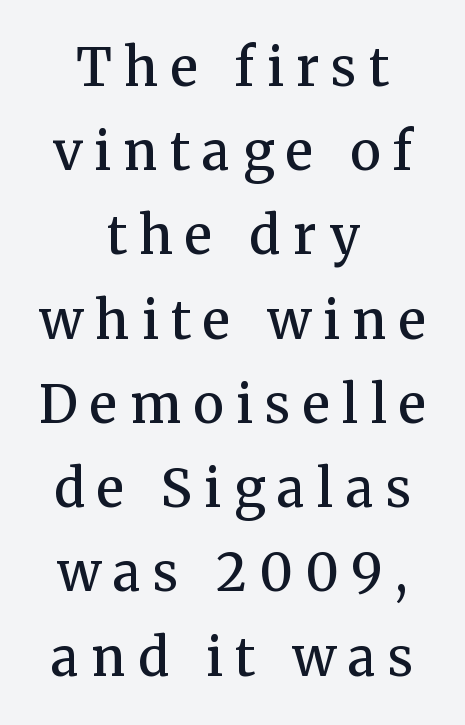
The text was rendered using a seriffed face with decorative stroke endings. The face used here is proportionally spaced, like ordinary book or web type. Ordinary non-slanted type is in use. This rendering widens character spacing well past its baseline value. Descenders are the only things crossing below the line. This sample keeps an unexceptional amount of space between lines.
